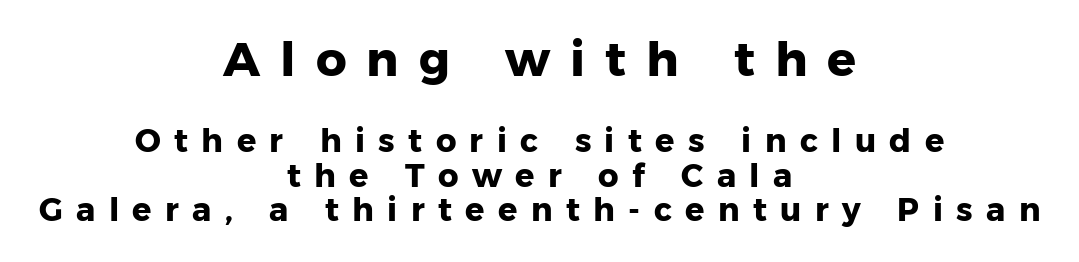
Q: Is the text bold? A: Yes.
Q: Is the text italic (slanted)? A: No, it is upright.
Q: Is the typeface a serif or a sans-serif typeface? A: Sans-serif.
Q: Is the text underlined? A: No.
Q: How is the paragraph aligned? A: Centered.
Q: Is the spacing between letters normal or unusually wide? A: Unusually wide.
Q: Is the spacing between lines tight, normal or loose? A: Tight.
Q: Which block of text is set in a larger size, the first (top) or the second (bottom)? A: The first (top) one.
Q: Width (condensed, normal, or wide)? A: Normal.
Q: Stroke contrast? A: Low.
Q: x-height? A: Medium.
Q: Monospaced? A: No.
